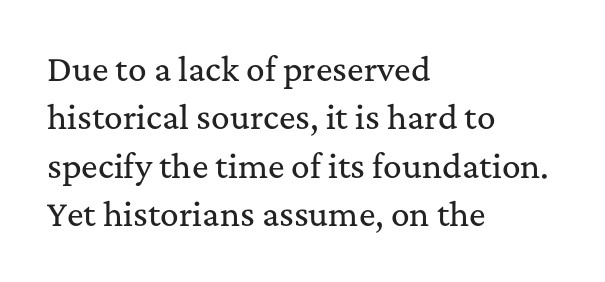
Summary of vertical rhythm: regular, with standard interline spacing. Has an underline been added? It has not. This is roman type, the default non-slanted kind. Here the glyphs are tracked normally, forming tight word shapes. The letters advance in unequal steps, a hallmark of proportional type. Font category for this specimen: serif.
